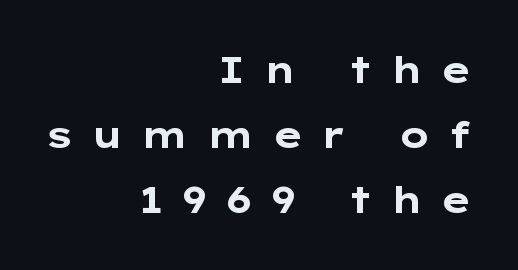
Q: Is the text bold? A: Yes.
Q: Is the text italic (slanted)? A: No, it is upright.
Q: Is the typeface a serif or a sans-serif typeface? A: Sans-serif.
Q: Is the text underlined? A: No.
Q: How is the paragraph aligned? A: Right-aligned.
Q: Is the spacing between letters normal or unusually wide? A: Unusually wide.
Q: Width (condensed, normal, or wide)? A: Wide.
Q: Stroke contrast? A: Low.
Q: x-height? A: Medium.
Q: Monospaced? A: No.
